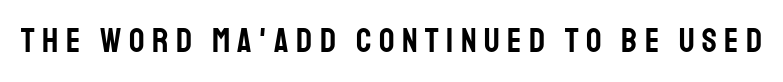
The image shows 34 px condensed sans-serif type, upright; set unusually wide letter spacing (+0.22 em), not underlined; low stroke contrast and a large x-height.
